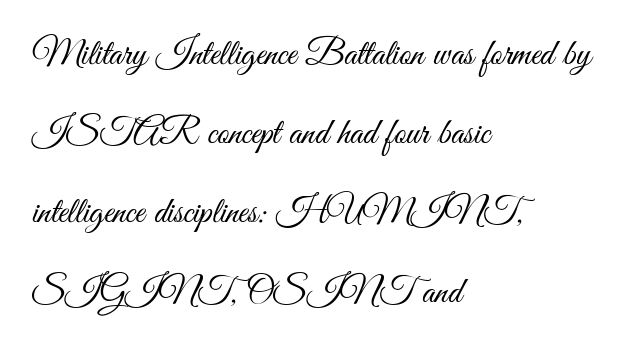
The image shows 37 px light, condensed sans-serif type; set left-aligned, loose line spacing (2.14x), normal letter spacing, not underlined; medium stroke contrast and a small x-height.
